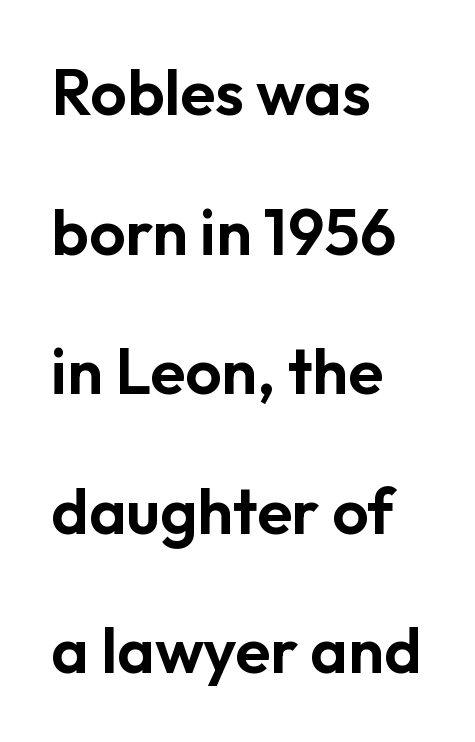
Q: Is the text italic (slanted)? A: No, it is upright.
Q: Is the typeface a serif or a sans-serif typeface? A: Sans-serif.
Q: Is the text underlined? A: No.
Q: How is the paragraph aligned? A: Left-aligned.
Q: Is the spacing between letters normal or unusually wide? A: Normal.
Q: Is the spacing between lines tight, normal or loose? A: Loose.
Q: Width (condensed, normal, or wide)? A: Normal.
Q: Stroke contrast? A: Low.
Q: x-height? A: Medium.
Q: Monospaced? A: No.
